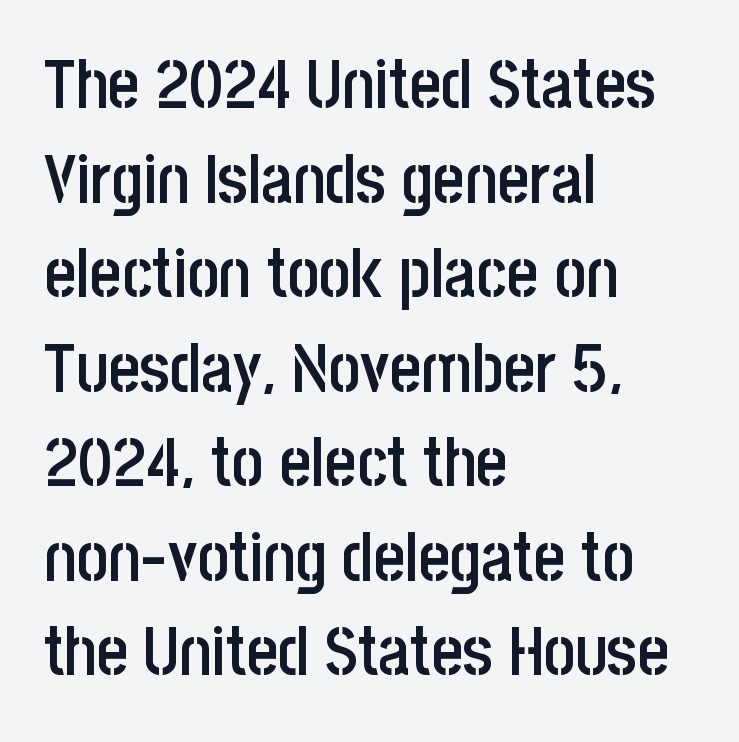
The image shows 68 px semibold, condensed sans-serif type, upright; set left-aligned, normal line spacing (1.39x), normal letter spacing, not underlined; low stroke contrast and a large x-height.
